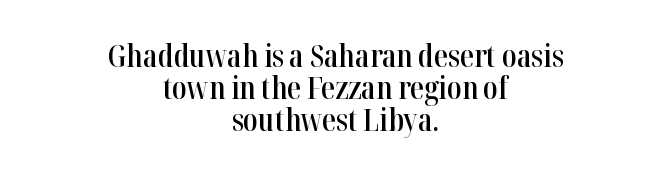
This sample is center-justified, so both line endings float freely. Its strokes are somewhat broadened, the hallmark of semibold type. This sample has the flowing, uneven cadence of proportional lettering. Observe the serifs anchoring each vertical stroke in this sample.
